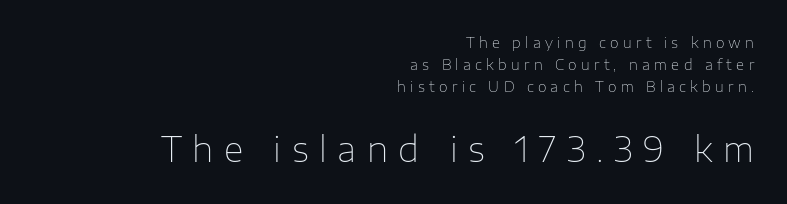
The image shows 34 px thin sans-serif type, upright; set right-aligned, normal line spacing (1.57x), unusually wide letter spacing (+0.31 em), not underlined; the second (bottom) block is 2.43x larger; low stroke contrast and a medium x-height.
